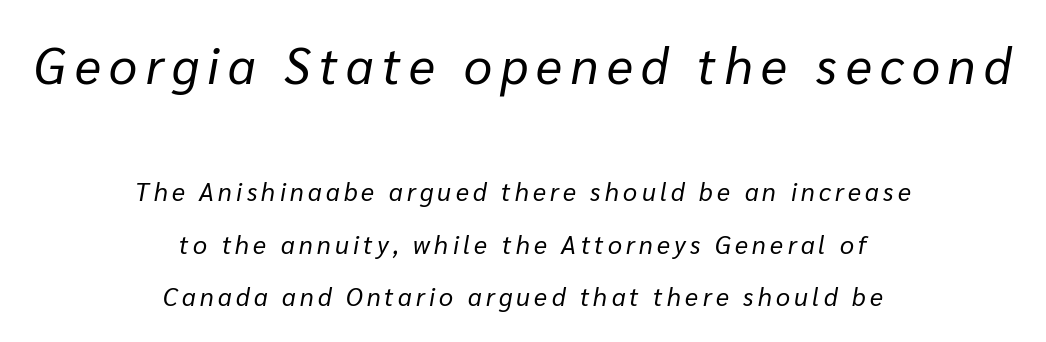
If you measured baseline to baseline, you'd find a long distance. Is the type slanted? Yes — the strokes lean at a clear angle. The space directly below the letters is spotless. Scale decreases going downward across the two blocks.
